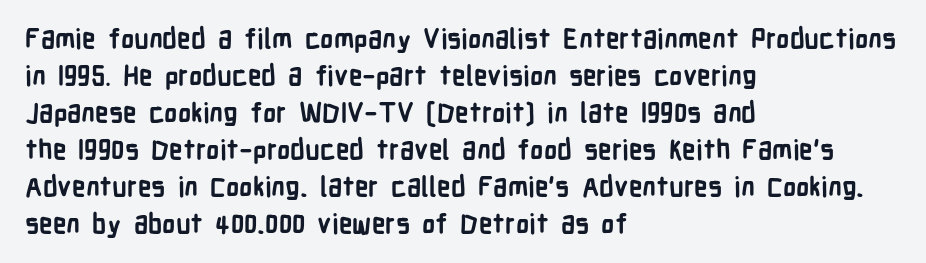
{"italic": "no", "bold": "yes", "underline": "no", "align": "left", "line_spacing": "normal", "line_spacing_ratio": 1.37, "letter_spacing": "normal", "letter_spacing_em": 0.0, "glyph_px": 27}
